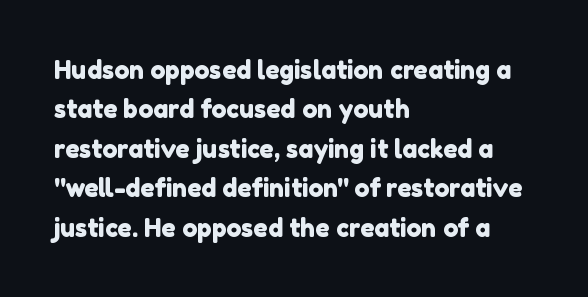
The image shows 25 px text type; set left-aligned, normal line spacing (1.58x), normal letter spacing, not underlined.
